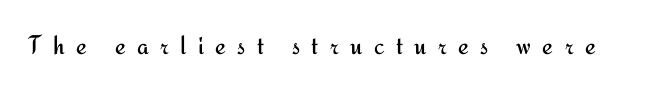
The image shows 27 px text type, upright; set unusually wide letter spacing (+0.42 em), not underlined.
